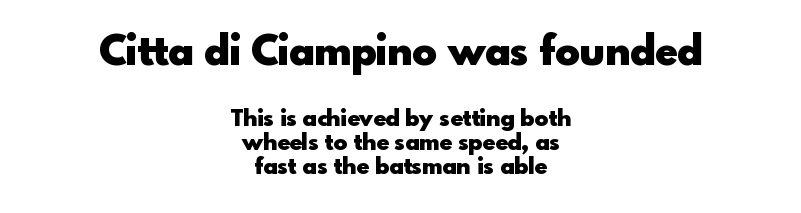
The image shows 41 px heavy sans-serif type, upright; set centered, tight line spacing (1.05x), normal letter spacing, not underlined; the first (top) block is 1.78x larger; a small x-height.
